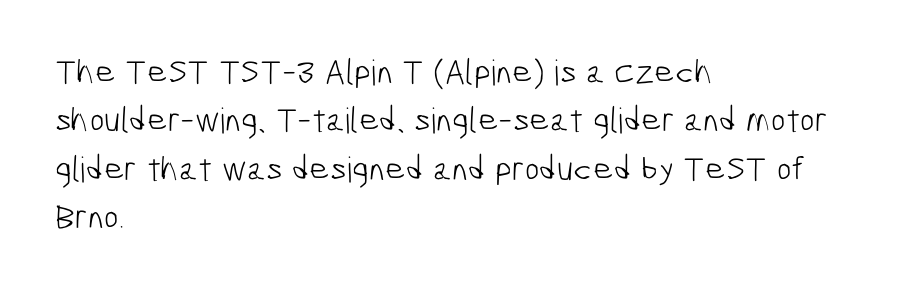
The strokes are not fattened; the text isn't bold. Which margin do the lines hug? The left one — the right edge is uneven. Lines of text with bare space underneath. Students, note that the glyphs here touch the page at normal intervals. Spacing verdict: proportional, widths tailored to each character. Vertical spacing — default.
